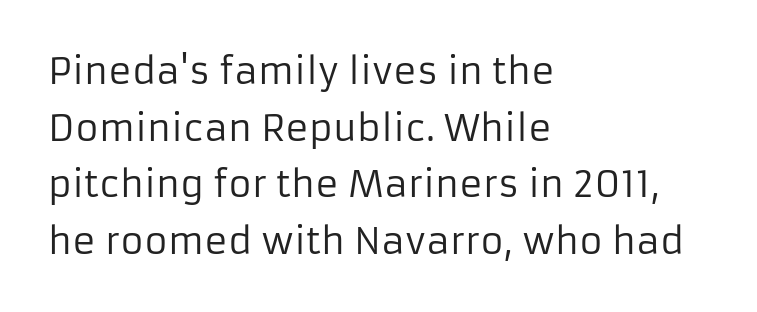
The image shows 36 px regular-weight sans-serif type, upright; set left-aligned, normal line spacing (1.57x), normal letter spacing, not underlined; low stroke contrast and a medium x-height.
